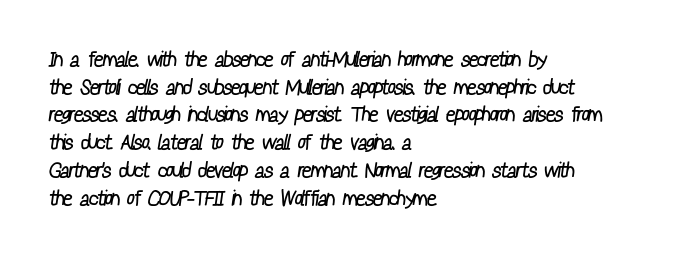
The image shows 21 px text type; set left-aligned, normal line spacing (1.32x), normal letter spacing, not underlined.
